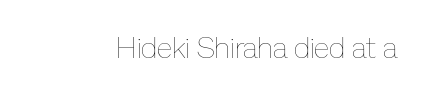
Note the varied advance widths — an 'i' is clearly narrower than an 'm'. Each stroke keeps to a modest, everyday thickness or less. The passage shown is not underscored anywhere. When letters stand straight like this, we call the style roman or upright. Letter spacing: default.
